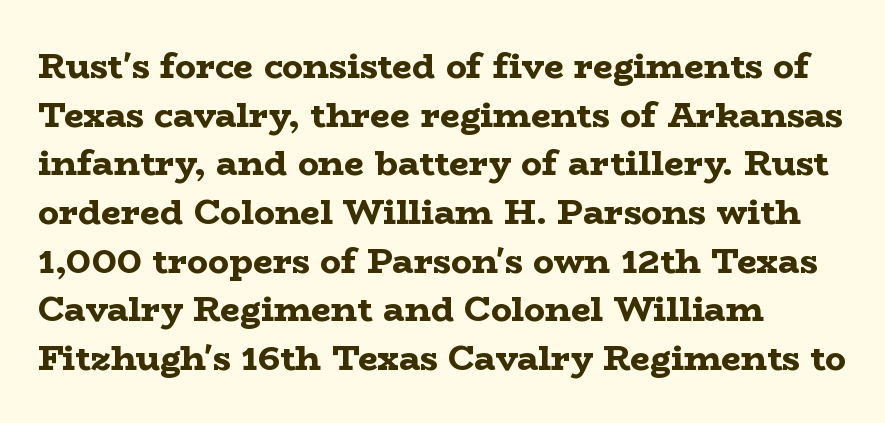
Little horizontal feet cap the strokes, marking this as serif type. Does the lettering tilt? It doesn't — this is upright. Left-aligned paragraph, ragged on the right. Normally led — the rows are evenly, conventionally spaced. You could call the tracking neutral — neither tight nor loose.
